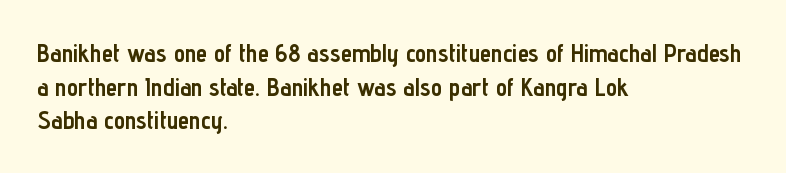
{"italic": "no", "bold": "yes", "underline": "no", "align": "left", "line_spacing": "normal", "line_spacing_ratio": 1.35, "letter_spacing": "normal", "letter_spacing_em": 0.0, "glyph_px": 25}
